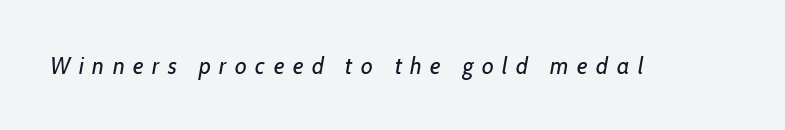
The image shows 24 px text type, italic (leaning right); set unusually wide letter spacing (+0.36 em), not underlined.
